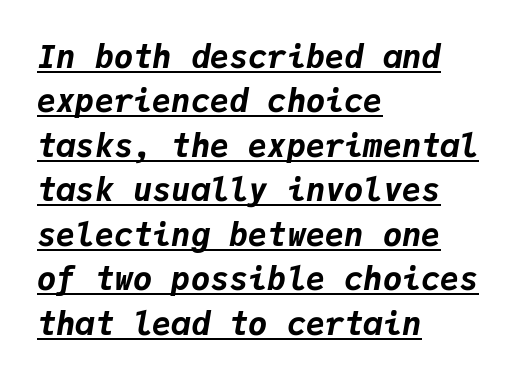
The image shows 32 px bold type, italic (leaning right), monospaced; set left-aligned, normal line spacing (1.39x), normal letter spacing, underlined; low stroke contrast and a medium x-height.
